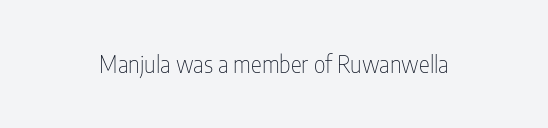
The type is set solid horizontally, with unmodified tracking. Words float on clear page, feet unadorned. A quiet, ordinary-to-light weight characterises the typeface. The type sits square on the baseline with zero lean.
